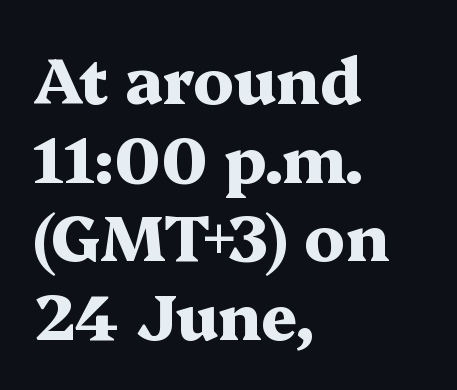
Q: Is the text bold? A: Yes.
Q: Is the text italic (slanted)? A: No, it is upright.
Q: Is the typeface a serif or a sans-serif typeface? A: Serif.
Q: Is the text underlined? A: No.
Q: How is the paragraph aligned? A: Left-aligned.
Q: Is the spacing between letters normal or unusually wide? A: Normal.
Q: Is the spacing between lines tight, normal or loose? A: Normal.
Q: Width (condensed, normal, or wide)? A: Wide.
Q: Stroke contrast? A: Medium.
Q: x-height? A: Medium.
Q: Monospaced? A: No.
